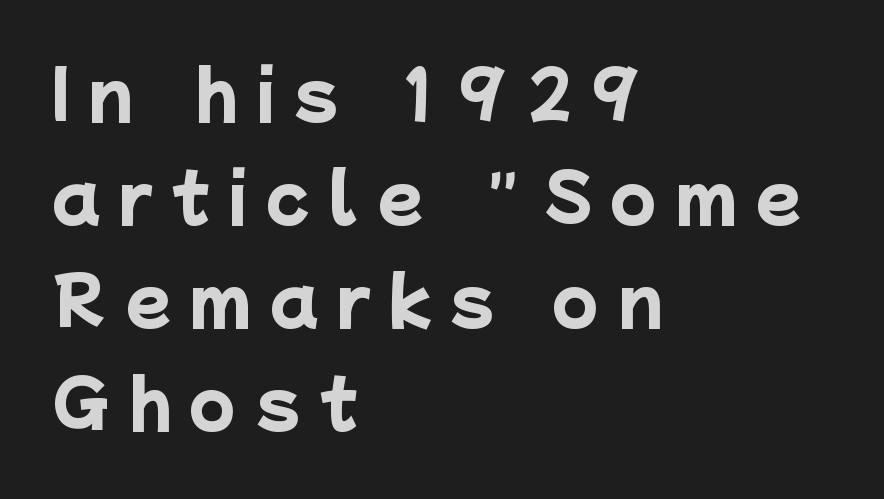
Line beginnings align vertically; line endings do not. Classification — sans serif. Stroke thickness is high; the sample reads as a true bold. Compared with typical paragraphs, the rows here are spaced about the same.
